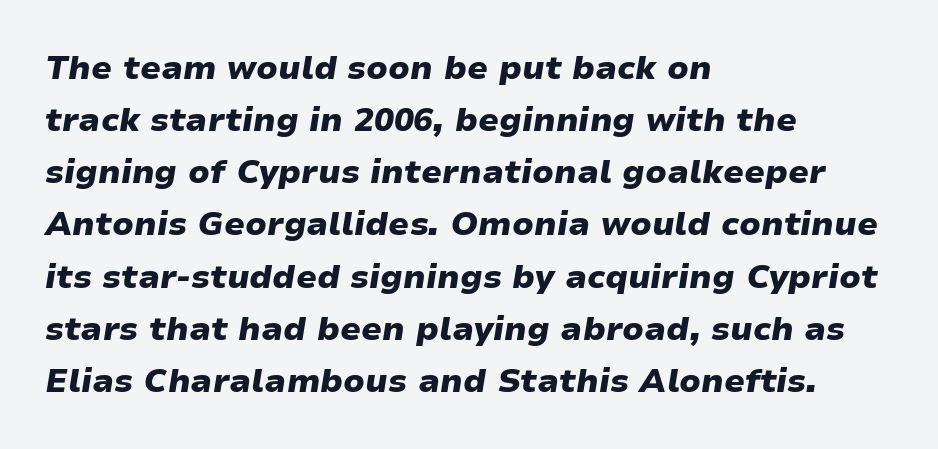
The image shows 33 px heavy, wide type, italic (leaning right); set left-aligned, normal line spacing (1.58x), normal letter spacing, not underlined; low stroke contrast and a medium x-height.
